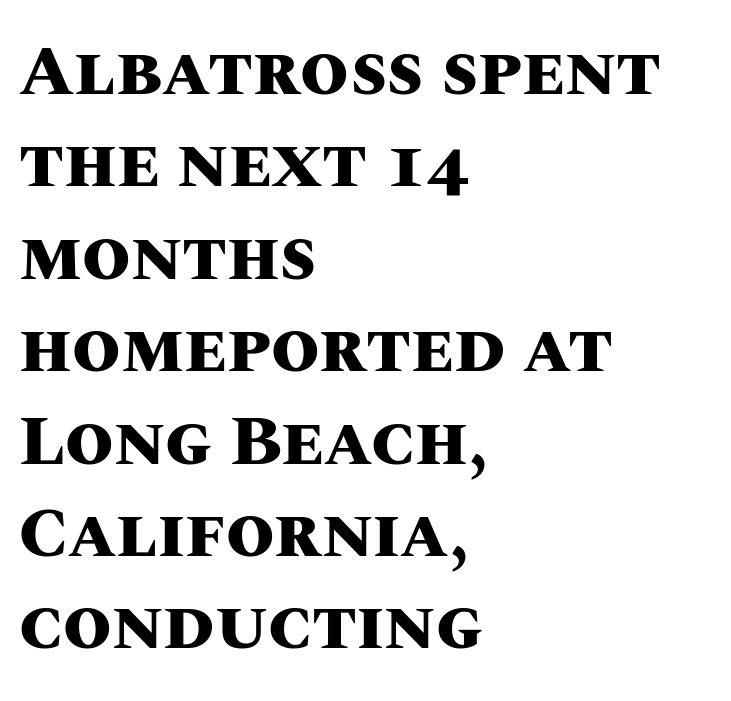
Q: Is the text bold? A: Yes.
Q: Is the text italic (slanted)? A: No, it is upright.
Q: Is the text underlined? A: No.
Q: How is the paragraph aligned? A: Left-aligned.
Q: Is the spacing between letters normal or unusually wide? A: Normal.
Q: Is the spacing between lines tight, normal or loose? A: Normal.
Q: Width (condensed, normal, or wide)? A: Normal.
Q: Stroke contrast? A: Medium.
Q: x-height? A: Large.
Q: Monospaced? A: No.
